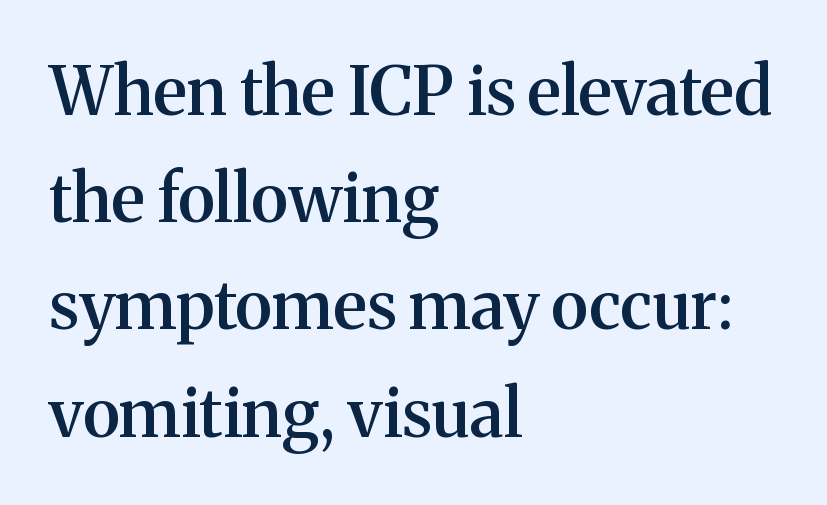
In CSS terms this would be text-align: left. Compared with typical paragraphs, the rows here are spaced about the same. What kind of face is this? One with serifs. No extra tracking has been applied to these lines. Each letter keeps its own natural width here, so spacing adapts to shape. Heft: intermediate — a semibold.
